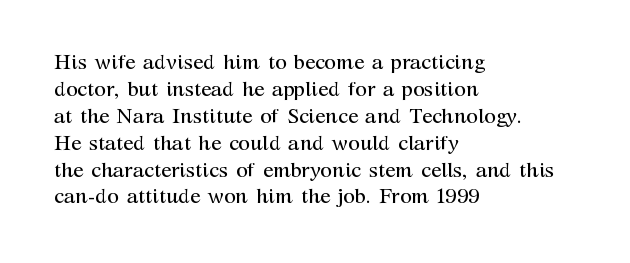
{"italic": "no", "bold": "no", "underline": "no", "align": "left", "line_spacing": "normal", "line_spacing_ratio": 1.28, "letter_spacing": "normal", "letter_spacing_em": 0.0, "glyph_px": 21}
